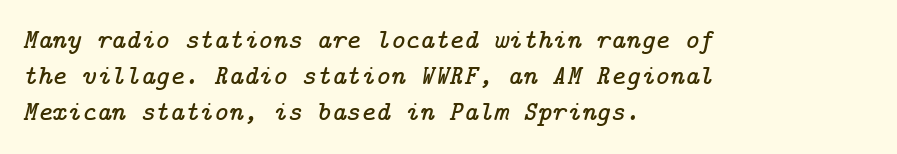
The strip under each line holds only bare page. The rendering keeps characters at their native spacing. The passage shown is typeset with a serif family. The space between consecutive lines is moderate. Horizontal alignment here is leftward, the default for most running prose.
